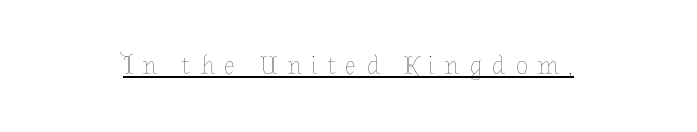
The image shows 26 px text type, upright; set unusually wide letter spacing (+0.37 em), underlined.
